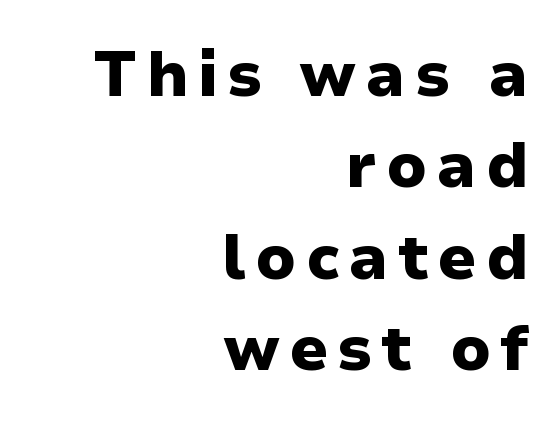
Q: Is the text bold? A: Yes.
Q: Is the text italic (slanted)? A: No, it is upright.
Q: Is the typeface a serif or a sans-serif typeface? A: Sans-serif.
Q: Is the text underlined? A: No.
Q: How is the paragraph aligned? A: Right-aligned.
Q: Is the spacing between lines tight, normal or loose? A: Normal.
Q: Width (condensed, normal, or wide)? A: Normal.
Q: Stroke contrast? A: Low.
Q: x-height? A: Medium.
Q: Monospaced? A: No.
